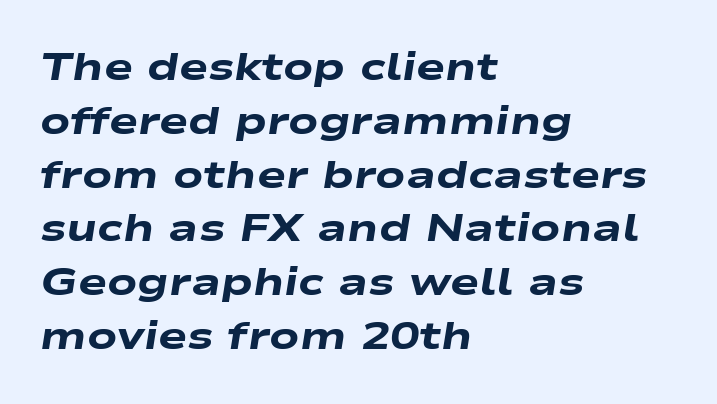
Posture: slanted. The specimen omits any rule beneath the text block's lines. The passage shown stacks its lines at a standard gap. Line starts are locked; line ends wander. Here the designer chose a conventional face with non-uniform glyph widths.
